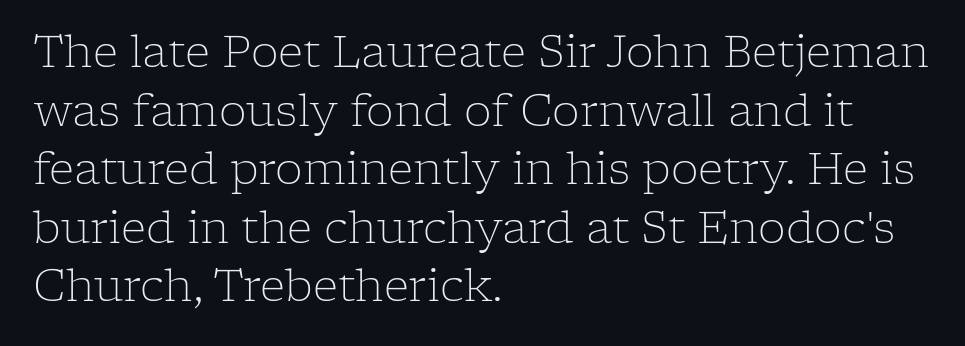
The face used here is proportionally spaced, like ordinary book or web type. Horizontal alignment here is leftward, the default for most running prose. Posture: straight, roman, zero tilt. The line-height multiplier appears to be the usual default. Stroke terminals: seriffed. Check under the words: just untouched page.
